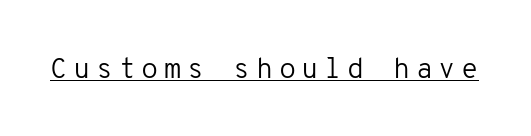
The image shows 28 px regular-weight sans-serif type, upright, monospaced; set unusually wide letter spacing (+0.2 em), underlined; low stroke contrast and a medium x-height.
